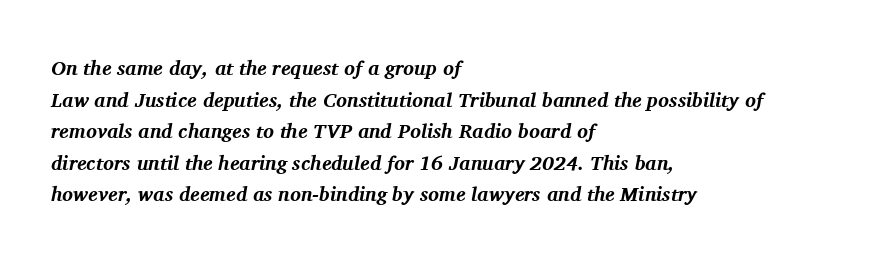
{"italic": "yes", "lean": "right", "slant_degrees": 11, "bold": "yes", "underline": "no", "align": "left", "line_spacing": "normal", "line_spacing_ratio": 1.58, "letter_spacing": "normal", "letter_spacing_em": 0.0, "glyph_px": 20}
